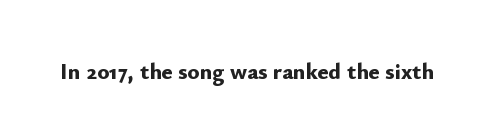
{"italic": "no", "bold": "yes", "underline": "no", "letter_spacing": "normal", "letter_spacing_em": 0.0, "glyph_px": 23}
